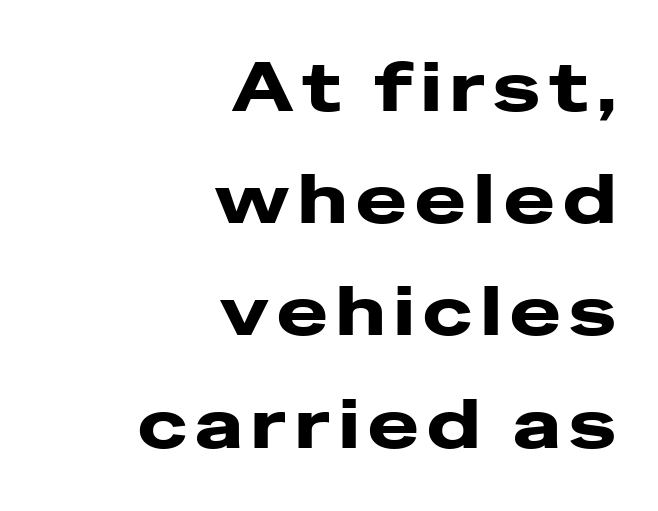
The image shows 68 px heavy, wide sans-serif type, upright; set right-aligned, normal line spacing (1.65x), not underlined; low stroke contrast and a medium x-height.
